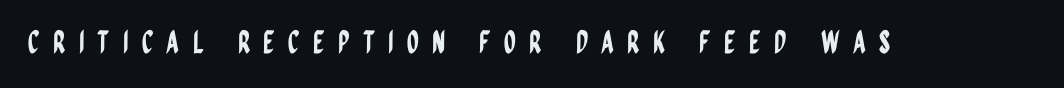
Q: Is the text italic (slanted)? A: No, it is upright.
Q: Is the typeface a serif or a sans-serif typeface? A: Sans-serif.
Q: Is the text underlined? A: No.
Q: Is the spacing between letters normal or unusually wide? A: Unusually wide.
Q: Width (condensed, normal, or wide)? A: Condensed.
Q: Stroke contrast? A: Low.
Q: x-height? A: Large.
Q: Monospaced? A: No.
